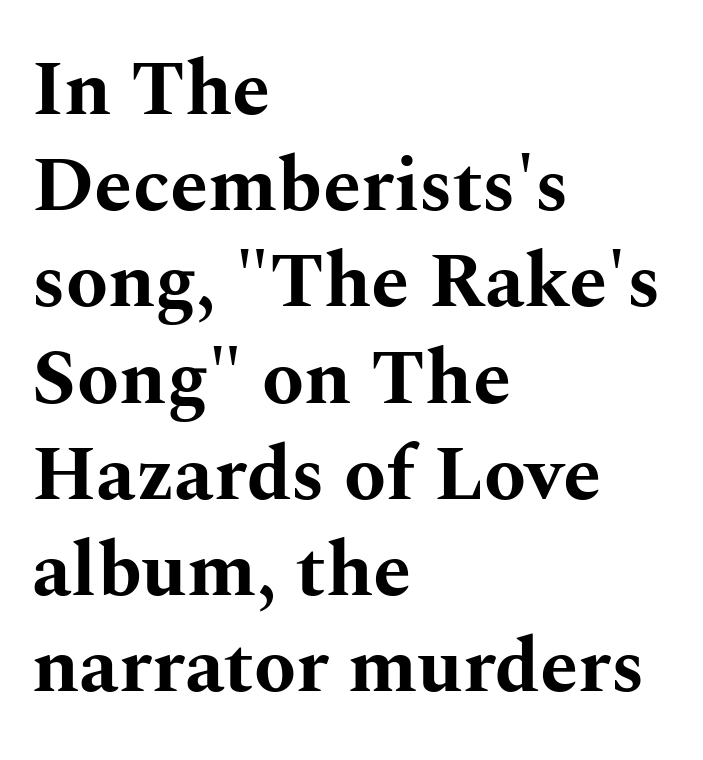
Posture: straight, roman, zero tilt. Has an underline been added? It has not. Classification — serif. A full-strength bold gives these letters their thick strokes.
